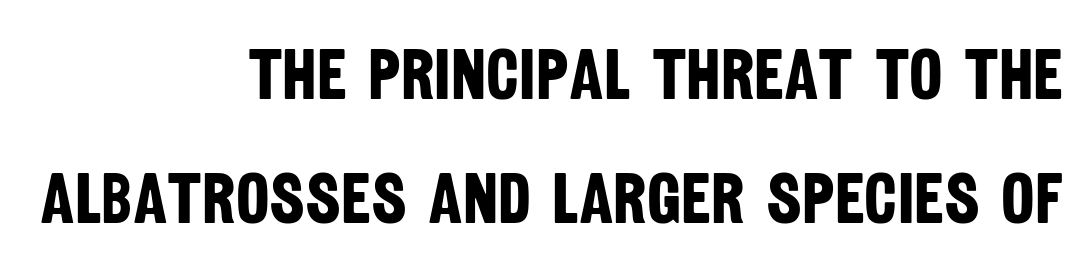
One-word summary of the alignment: right. This rendering leaves character spacing at its baseline value. The face used here is a sans, in the tradition of grotesques and geometrics. A typesetter would call this proportional, since set widths differ per character. Check the space under the baseline: it is left empty. Caption: bold face, heavy strokes.
